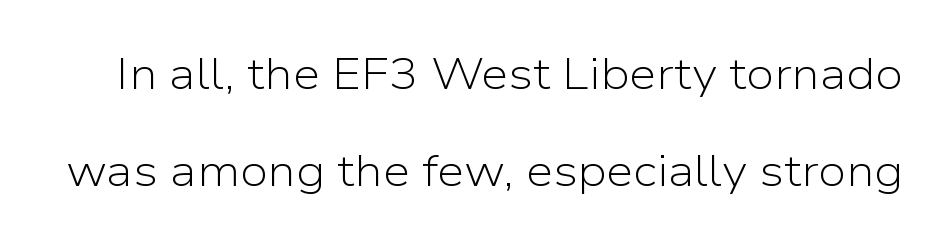
The image shows 44 px light sans-serif type, upright; set loose line spacing (2.2x), normal letter spacing, not underlined; low stroke contrast and a medium x-height.
